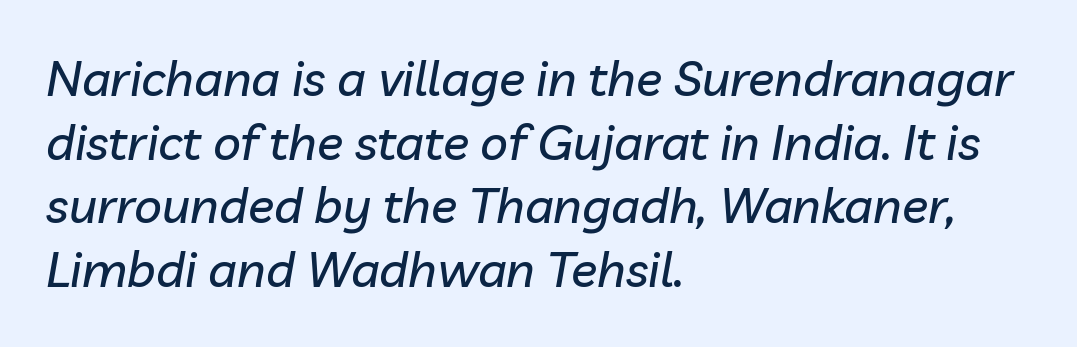
Q: Is the text italic (slanted)? A: Yes, it leans right by about 10 degrees.
Q: Is the text underlined? A: No.
Q: How is the paragraph aligned? A: Left-aligned.
Q: Is the spacing between letters normal or unusually wide? A: Normal.
Q: Is the spacing between lines tight, normal or loose? A: Normal.
Q: Width (condensed, normal, or wide)? A: Normal.
Q: Stroke contrast? A: Low.
Q: x-height? A: Medium.
Q: Monospaced? A: No.
